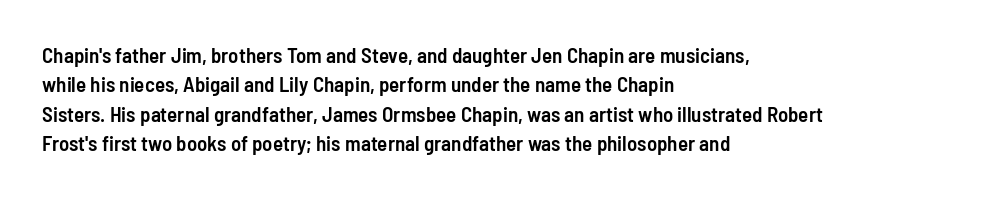
{"italic": "no", "bold": "semi", "underline": "no", "align": "left", "line_spacing": "normal", "line_spacing_ratio": 1.4, "letter_spacing": "normal", "letter_spacing_em": 0.0, "glyph_px": 21}
